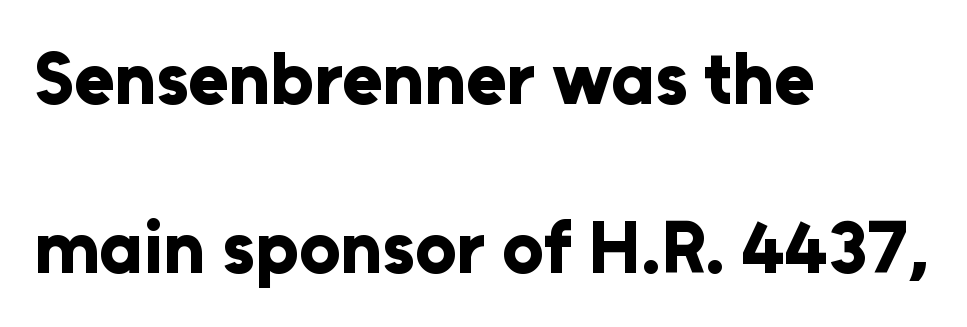
The image shows 73 px bold sans-serif type, upright; set left-aligned, loose line spacing (2.32x), normal letter spacing, not underlined; low stroke contrast and a medium x-height.
